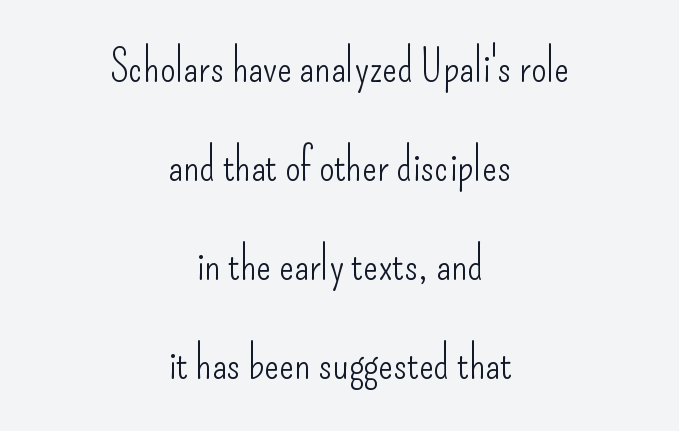
{"serif": "no", "italic": "no", "bold": "no", "weight": "light", "width": "condensed", "stroke_contrast": "low", "x_height": "small", "monospaced": "no", "underline": "no", "align": "center", "line_spacing": "loose", "line_spacing_ratio": 2.25, "letter_spacing": "normal", "letter_spacing_em": 0.0, "glyph_px": 44}
